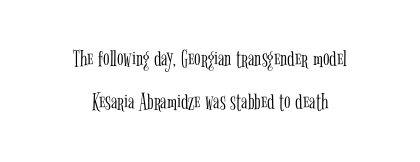
The image shows 24 px text type, upright; set centered, line spacing 1.78x, normal letter spacing, not underlined.
